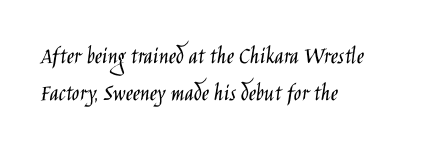
Q: Is the text bold? A: No.
Q: Is the text italic (slanted)? A: Yes.
Q: Is the text underlined? A: No.
Q: How is the paragraph aligned? A: Left-aligned.
Q: Is the spacing between letters normal or unusually wide? A: Normal.
Q: Is the spacing between lines tight, normal or loose? A: Normal.
